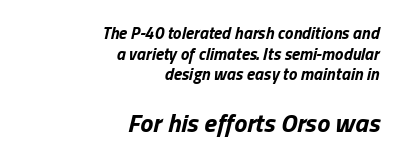
Q: Is the text bold? A: Yes.
Q: Is the text italic (slanted)? A: Yes, it leans right by about 13 degrees.
Q: Is the text underlined? A: No.
Q: How is the paragraph aligned? A: Right-aligned.
Q: Is the spacing between letters normal or unusually wide? A: Normal.
Q: Which block of text is set in a larger size, the first (top) or the second (bottom)? A: The second (bottom) one.
